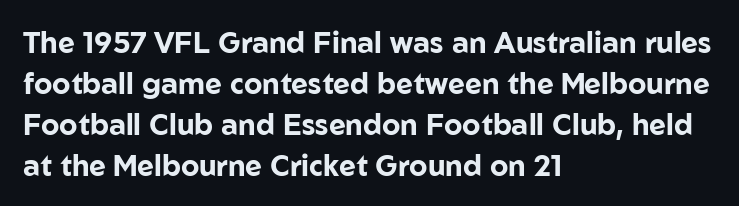
Q: Is the text bold? A: Yes.
Q: Is the text italic (slanted)? A: No, it is upright.
Q: Is the typeface a serif or a sans-serif typeface? A: Sans-serif.
Q: Is the text underlined? A: No.
Q: How is the paragraph aligned? A: Left-aligned.
Q: Is the spacing between letters normal or unusually wide? A: Normal.
Q: Is the spacing between lines tight, normal or loose? A: Normal.
Q: Width (condensed, normal, or wide)? A: Normal.
Q: Stroke contrast? A: Low.
Q: x-height? A: Medium.
Q: Monospaced? A: No.
